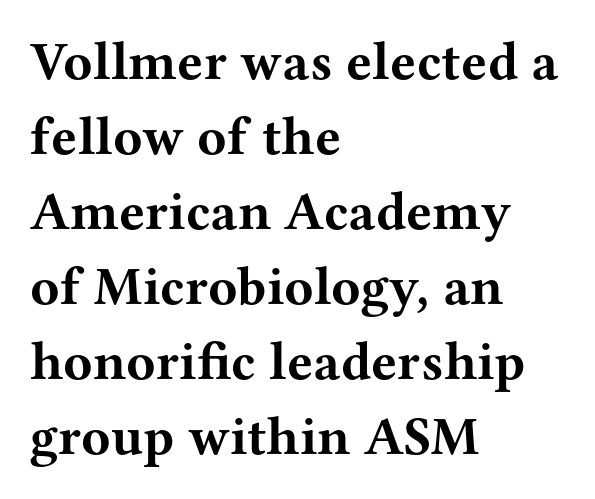
Q: Is the text bold? A: Yes.
Q: Is the text italic (slanted)? A: No, it is upright.
Q: Is the typeface a serif or a sans-serif typeface? A: Serif.
Q: Is the text underlined? A: No.
Q: How is the paragraph aligned? A: Left-aligned.
Q: Is the spacing between letters normal or unusually wide? A: Normal.
Q: Is the spacing between lines tight, normal or loose? A: Normal.
Q: Width (condensed, normal, or wide)? A: Wide.
Q: Stroke contrast? A: Medium.
Q: x-height? A: Medium.
Q: Monospaced? A: No.
